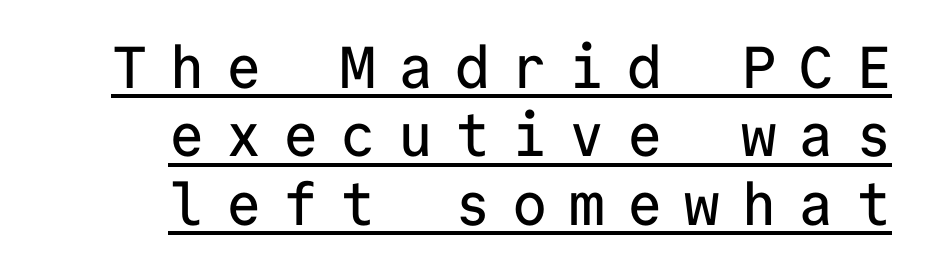
{"serif": "no", "italic": "no", "width": "normal", "stroke_contrast": "low", "x_height": "medium", "monospaced": "yes", "underline": "yes", "align": "right", "line_spacing_ratio": 1.16, "letter_spacing": "wide", "letter_spacing_em": 0.37, "glyph_px": 59}
